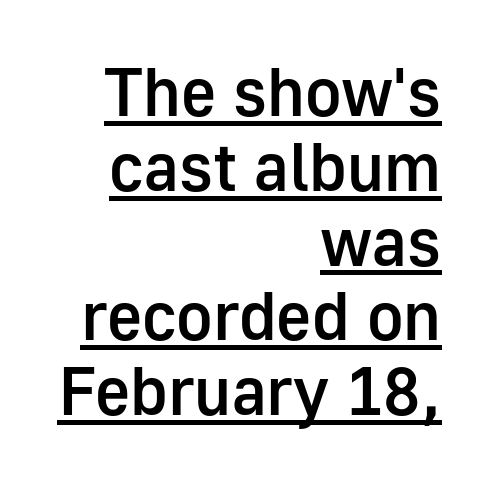
The image shows 68 px semibold sans-serif type, upright; set right-aligned, tight line spacing (1.1x), normal letter spacing, underlined; low stroke contrast and a medium x-height.
